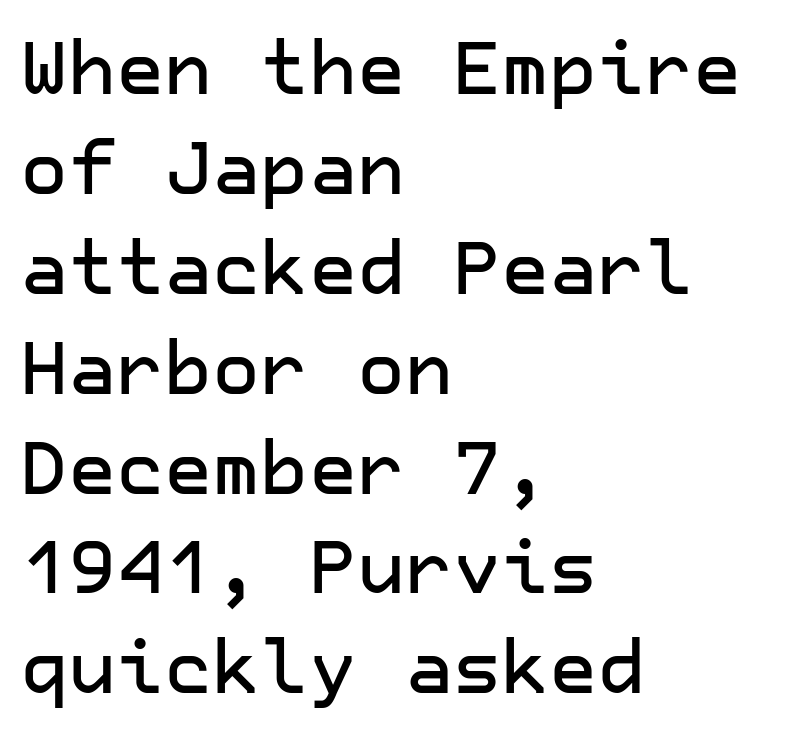
Q: Is the text italic (slanted)? A: No, it is upright.
Q: Is the typeface a serif or a sans-serif typeface? A: Sans-serif.
Q: Is the text underlined? A: No.
Q: How is the paragraph aligned? A: Left-aligned.
Q: Is the spacing between letters normal or unusually wide? A: Normal.
Q: Is the spacing between lines tight, normal or loose? A: Normal.
Q: Width (condensed, normal, or wide)? A: Normal.
Q: Stroke contrast? A: Low.
Q: x-height? A: Medium.
